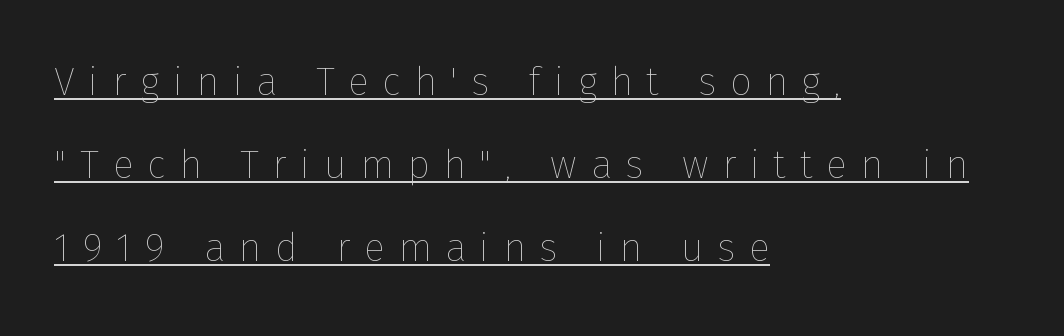
The image shows 39 px thin type, upright; set left-aligned, loose line spacing (2.13x), unusually wide letter spacing (+0.35 em), underlined; low stroke contrast and a medium x-height.
